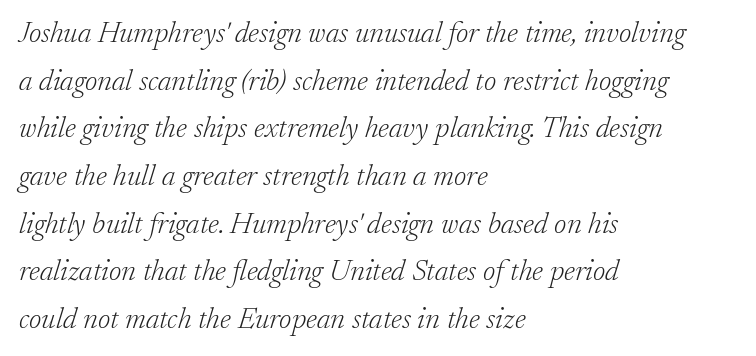
Q: Is the text bold? A: No.
Q: Is the text italic (slanted)? A: Yes, it leans right by about 17 degrees.
Q: Is the typeface a serif or a sans-serif typeface? A: Serif.
Q: Is the text underlined? A: No.
Q: How is the paragraph aligned? A: Left-aligned.
Q: Is the spacing between letters normal or unusually wide? A: Normal.
Q: Is the spacing between lines tight, normal or loose? A: Normal.
Q: Width (condensed, normal, or wide)? A: Normal.
Q: Stroke contrast? A: Low.
Q: x-height? A: Small.
Q: Monospaced? A: No.
